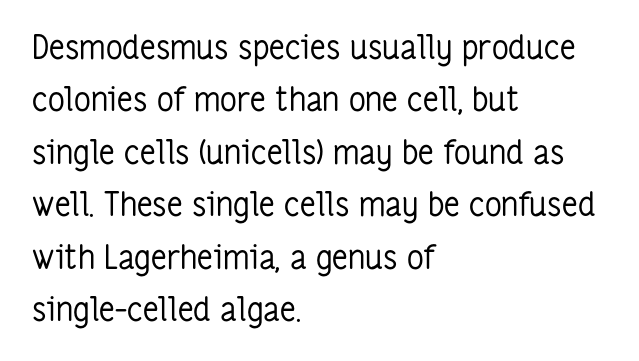
Every character sits straight up, as roman type does. Horizontal bands of white between lines are of average thickness. Horizontally, the lines are justified to the leading edge only. The face used here is proportionally spaced, like ordinary book or web type. These lines are composed in type without serifs.
